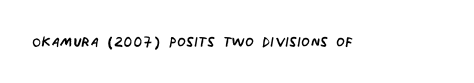
Q: Is the text bold? A: No.
Q: Is the text underlined? A: No.
Q: Is the spacing between letters normal or unusually wide? A: Normal.
